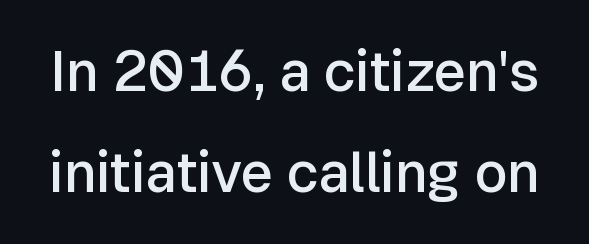
Q: Is the text bold? A: Semi-bold.
Q: Is the text italic (slanted)? A: No, it is upright.
Q: Is the typeface a serif or a sans-serif typeface? A: Sans-serif.
Q: Is the text underlined? A: No.
Q: Is the spacing between letters normal or unusually wide? A: Normal.
Q: Width (condensed, normal, or wide)? A: Normal.
Q: Stroke contrast? A: Low.
Q: x-height? A: Medium.
Q: Monospaced? A: No.
